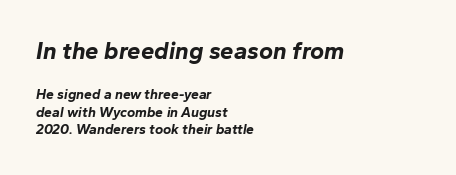
Q: Is the text bold? A: Yes.
Q: Is the text italic (slanted)? A: Yes, it leans right by about 10 degrees.
Q: Is the text underlined? A: No.
Q: How is the paragraph aligned? A: Left-aligned.
Q: Is the spacing between letters normal or unusually wide? A: Normal.
Q: Is the spacing between lines tight, normal or loose? A: Normal.
Q: Which block of text is set in a larger size, the first (top) or the second (bottom)? A: The first (top) one.
